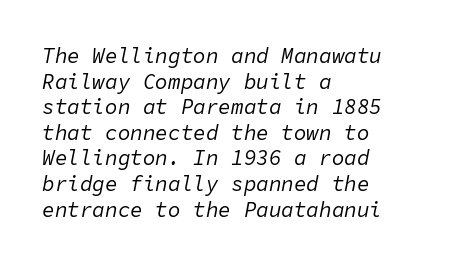
Each line starts at the same left margin while the right side varies. The horizontal fit of the characters is conventional and even. Rule under the text: the space is simply empty. This sample uses an oblique cut, with every glyph tilted off the vertical. Stems and bowls with no extra thickness — not bold.
